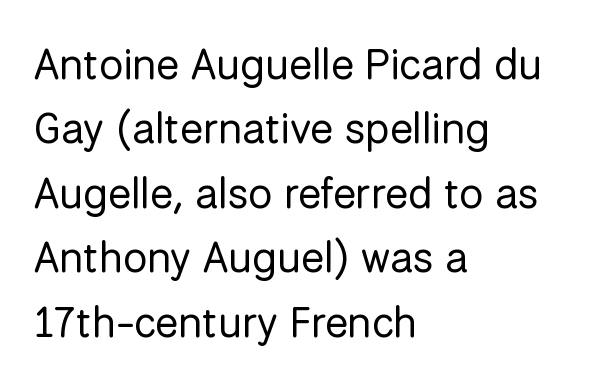
{"serif": "no", "italic": "no", "bold": "no", "weight": "regular", "width": "normal", "stroke_contrast": "low", "x_height": "medium", "monospaced": "no", "underline": "no", "align": "left", "line_spacing": "normal", "line_spacing_ratio": 1.5, "letter_spacing": "normal", "letter_spacing_em": 0.0, "glyph_px": 43}
